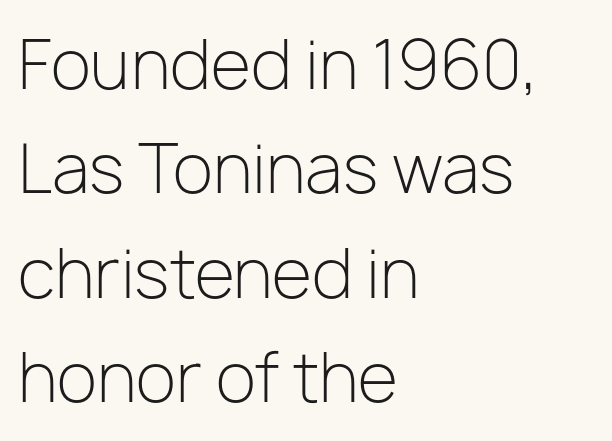
{"serif": "no", "italic": "no", "bold": "no", "weight": "light", "width": "normal", "stroke_contrast": "low", "x_height": "medium", "monospaced": "no", "underline": "no", "align": "left", "line_spacing": "normal", "line_spacing_ratio": 1.58, "letter_spacing": "normal", "letter_spacing_em": 0.0, "glyph_px": 66}
